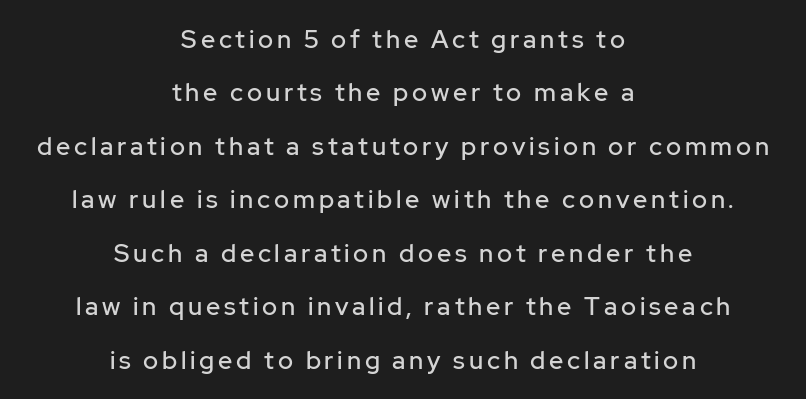
{"italic": "no", "underline": "no", "align": "center", "line_spacing": "loose", "line_spacing_ratio": 2.14, "glyph_px": 25}
